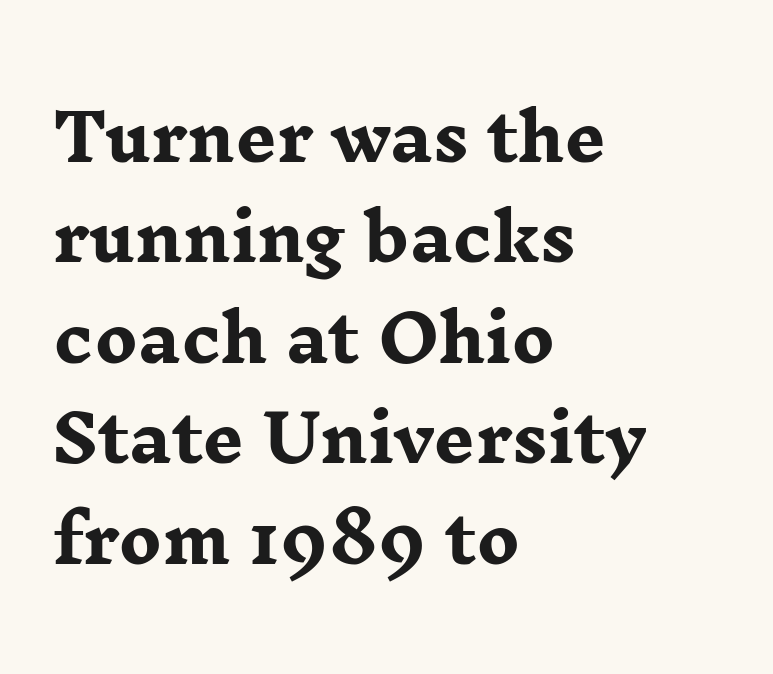
{"serif": "yes", "italic": "no", "bold": "yes", "weight": "heavy", "width": "wide", "stroke_contrast": "low", "x_height": "medium", "monospaced": "no", "underline": "no", "align": "left", "line_spacing": "normal", "line_spacing_ratio": 1.57, "letter_spacing": "normal", "letter_spacing_em": 0.0, "glyph_px": 64}
